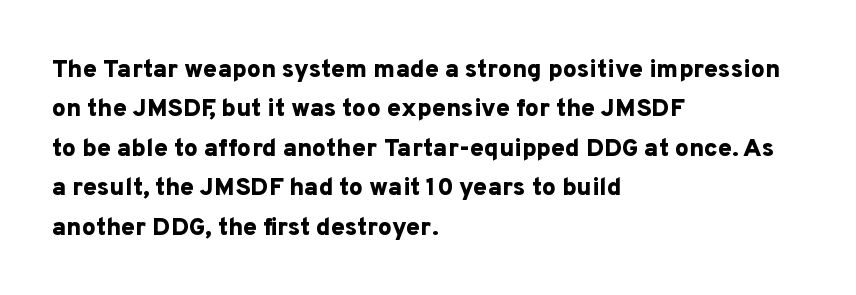
The image shows 25 px bold type, upright; set left-aligned, normal line spacing (1.58x), normal letter spacing, not underlined.
